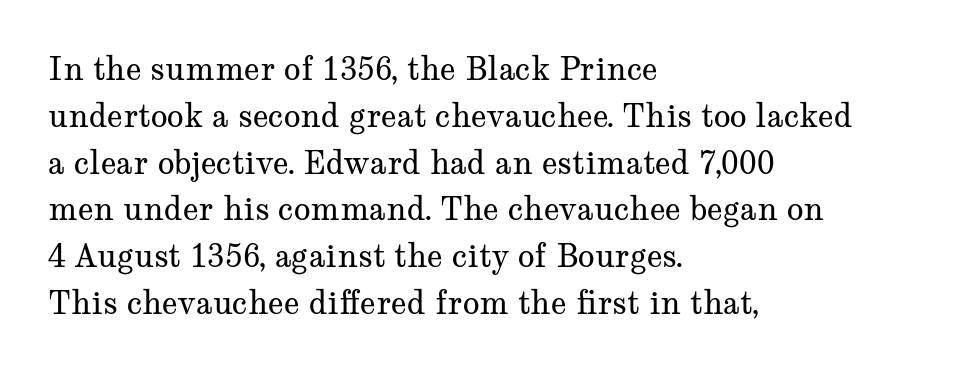
Q: Is the text bold? A: No.
Q: Is the text italic (slanted)? A: No, it is upright.
Q: Is the typeface a serif or a sans-serif typeface? A: Serif.
Q: Is the text underlined? A: No.
Q: How is the paragraph aligned? A: Left-aligned.
Q: Is the spacing between letters normal or unusually wide? A: Normal.
Q: Is the spacing between lines tight, normal or loose? A: Normal.
Q: Width (condensed, normal, or wide)? A: Wide.
Q: Stroke contrast? A: Medium.
Q: x-height? A: Medium.
Q: Monospaced? A: No.
